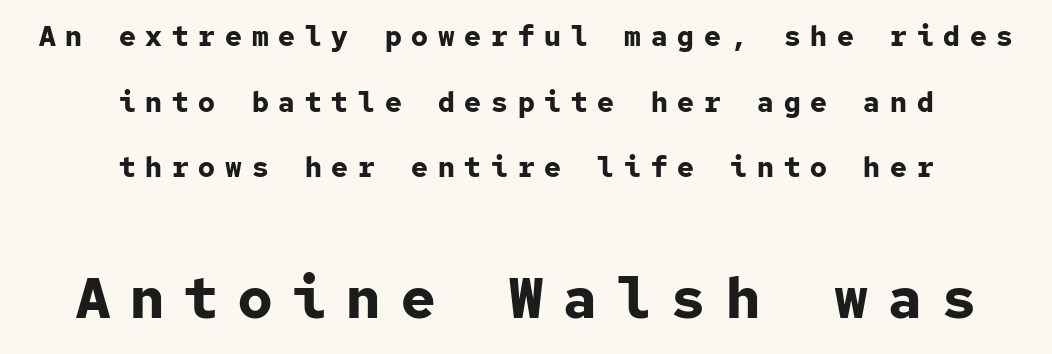
The image shows 57 px bold sans-serif type, upright, monospaced; set centered, loose line spacing (2.34x), unusually wide letter spacing (+0.35 em), not underlined; the second (bottom) block is 2.04x larger; low stroke contrast and a medium x-height.
